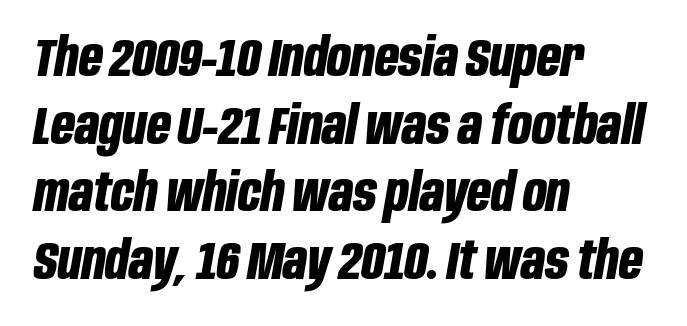
Only glyphs here, with clear space below each row. The typography opts for an oblique posture over an upright one. Reading down the block, your eye returns to a fixed left position each line. The line texture is even and compact thanks to regular tracking.
